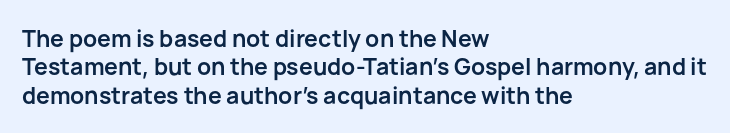
Q: Is the text bold? A: Yes.
Q: Is the text italic (slanted)? A: No, it is upright.
Q: Is the text underlined? A: No.
Q: How is the paragraph aligned? A: Left-aligned.
Q: Is the spacing between letters normal or unusually wide? A: Normal.
